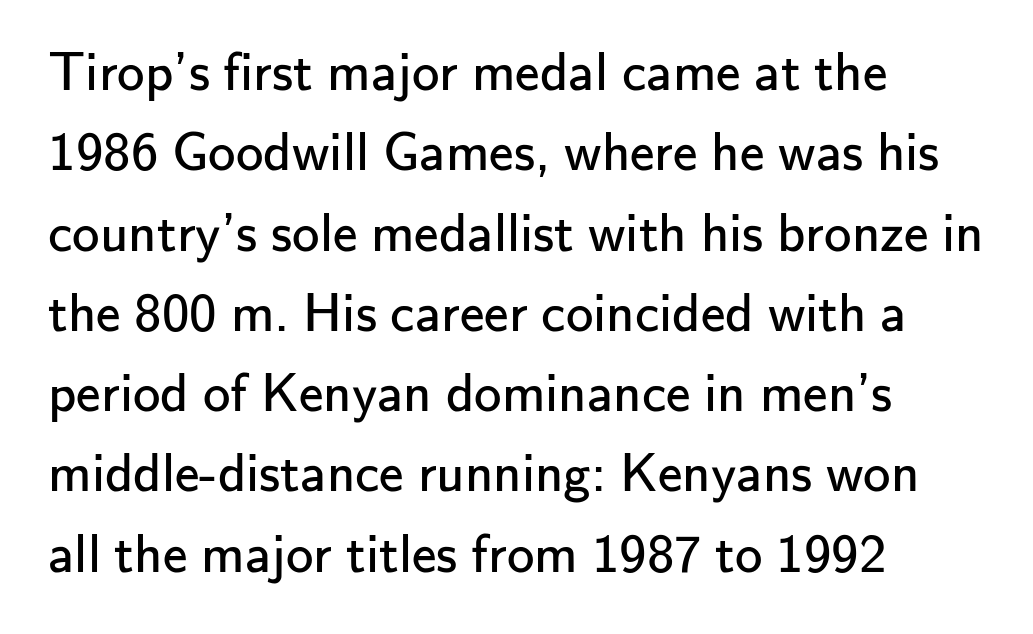
Q: Is the text bold? A: No.
Q: Is the text italic (slanted)? A: No, it is upright.
Q: Is the typeface a serif or a sans-serif typeface? A: Sans-serif.
Q: Is the text underlined? A: No.
Q: How is the paragraph aligned? A: Left-aligned.
Q: Is the spacing between letters normal or unusually wide? A: Normal.
Q: Is the spacing between lines tight, normal or loose? A: Normal.
Q: Width (condensed, normal, or wide)? A: Normal.
Q: Stroke contrast? A: Low.
Q: x-height? A: Small.
Q: Monospaced? A: No.
